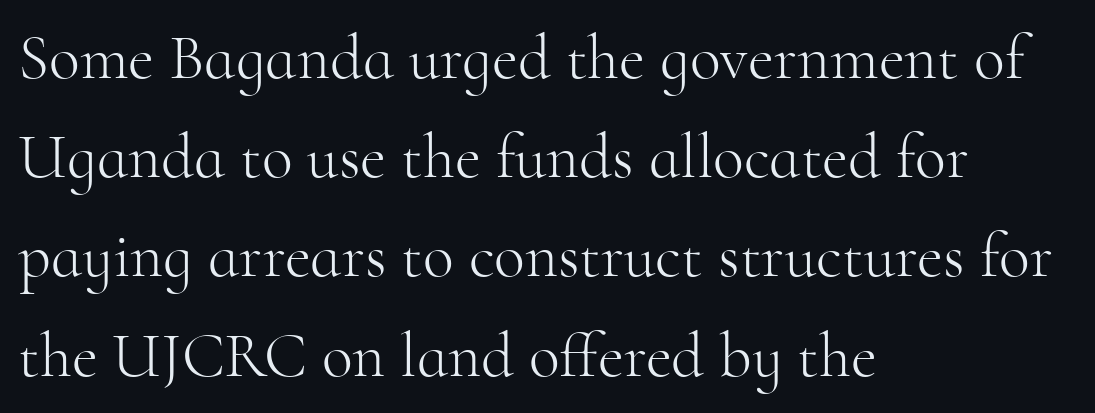
The image shows 64 px light serif type, upright; set left-aligned, normal line spacing (1.55x), normal letter spacing, not underlined; high stroke contrast and a small x-height.
